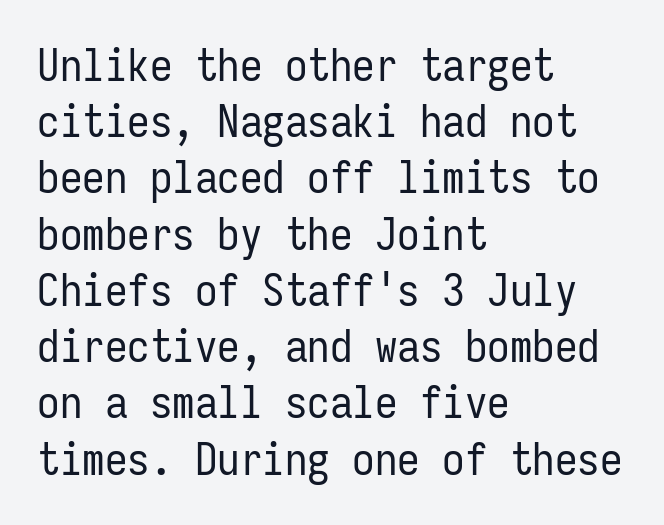
Lines of text with bare space underneath. The specimen reads as upright at a glance. Vertically, the passage feels balanced, rows spaced as you'd expect. In terms of letterform style, serifs are entirely absent. Spacing verdict: monospaced, one width for all characters.
